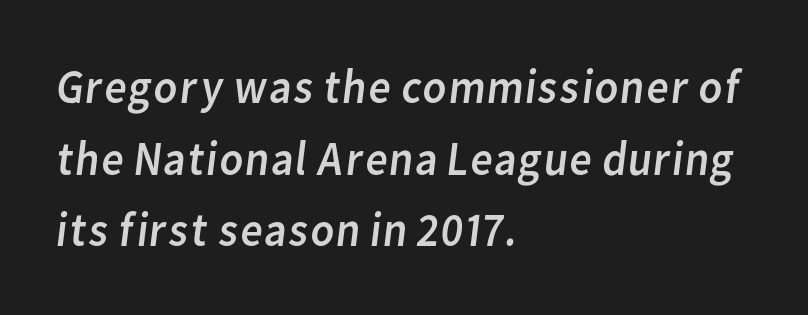
Q: Is the text bold? A: No.
Q: Is the typeface a serif or a sans-serif typeface? A: Sans-serif.
Q: Is the text underlined? A: No.
Q: How is the paragraph aligned? A: Left-aligned.
Q: Is the spacing between letters normal or unusually wide? A: Normal.
Q: Is the spacing between lines tight, normal or loose? A: Normal.
Q: Width (condensed, normal, or wide)? A: Normal.
Q: Stroke contrast? A: Low.
Q: x-height? A: Medium.
Q: Monospaced? A: No.
